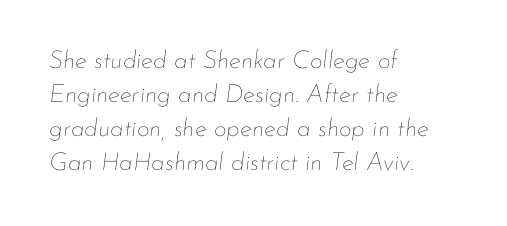
The image shows 25 px text type, italic (leaning right); set left-aligned, normal line spacing (1.36x), normal letter spacing, not underlined.
